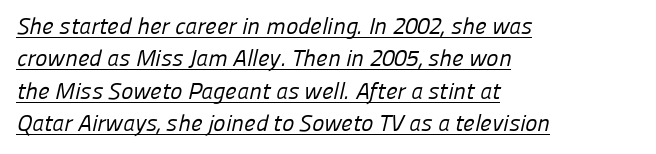
The image shows 23 px text type; set left-aligned, normal line spacing (1.41x), normal letter spacing, underlined.
